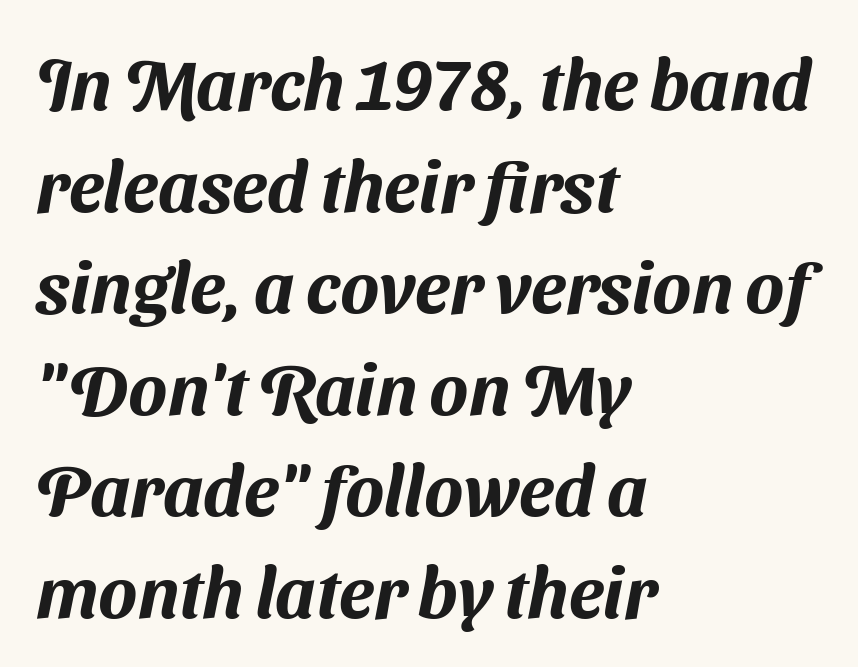
Q: Is the typeface a serif or a sans-serif typeface? A: Sans-serif.
Q: Is the text underlined? A: No.
Q: How is the paragraph aligned? A: Left-aligned.
Q: Is the spacing between letters normal or unusually wide? A: Normal.
Q: Is the spacing between lines tight, normal or loose? A: Normal.
Q: Width (condensed, normal, or wide)? A: Normal.
Q: Stroke contrast? A: Medium.
Q: x-height? A: Medium.
Q: Monospaced? A: No.
